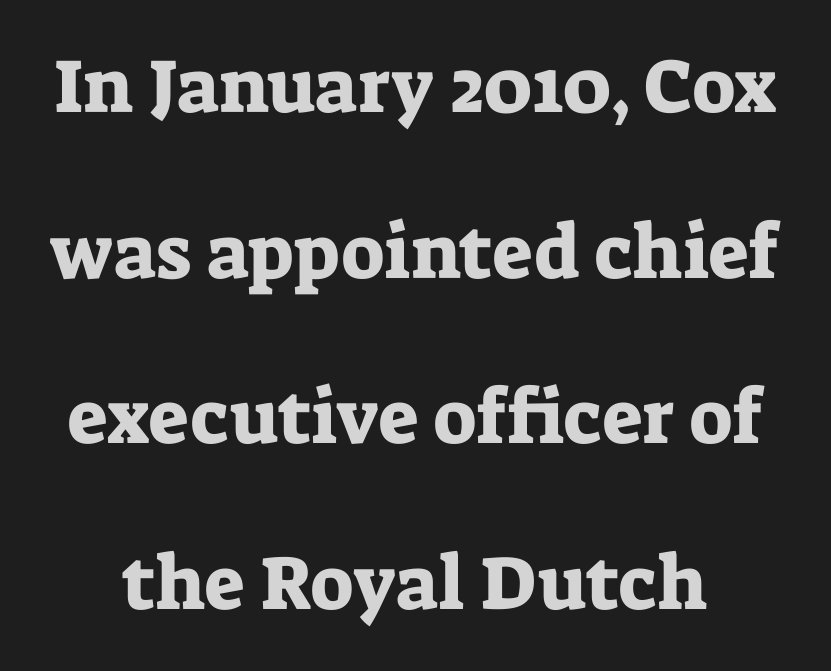
Every stem runs plumb, perpendicular to the baseline. Looks like regular typesetting: each glyph gets only the width it needs. A great deal of white space separates one row of letters from the next. The letters carry serifs — small finishing strokes at the ends of their stems.
